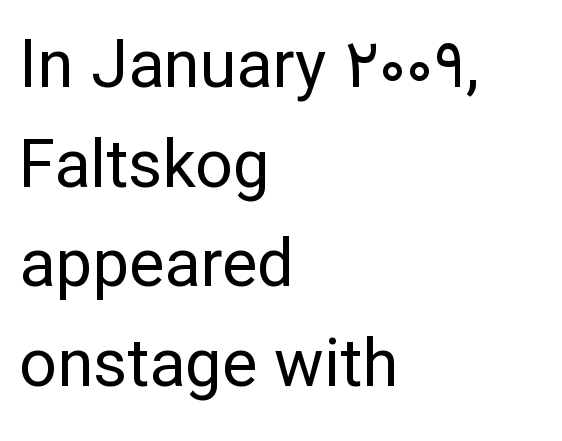
The image shows 66 px regular-weight sans-serif type, upright; set left-aligned, normal line spacing (1.51x), normal letter spacing, not underlined; low stroke contrast and a medium x-height.
